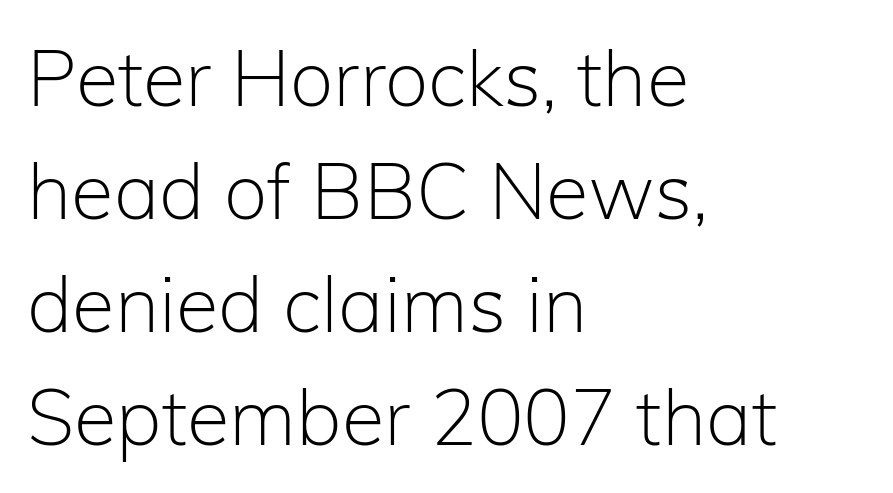
One glance says typical: line gaps are just what's usual. This rendering employs a face without finishing strokes, i.e., a sans-serif. Ascenders rise straight up at ninety degrees. Standard letterfit; no display-style spreading of the glyphs. Line starts are locked; line ends wander.
